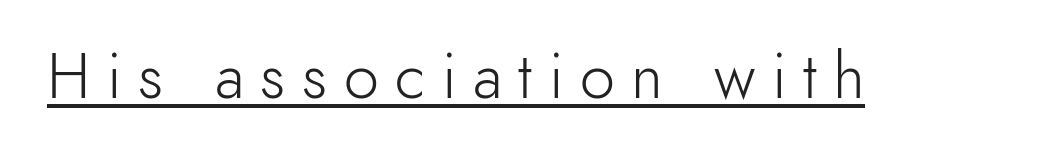
Q: Is the text bold? A: No.
Q: Is the text italic (slanted)? A: No, it is upright.
Q: Is the typeface a serif or a sans-serif typeface? A: Sans-serif.
Q: Is the text underlined? A: Yes.
Q: Is the spacing between letters normal or unusually wide? A: Unusually wide.
Q: Width (condensed, normal, or wide)? A: Normal.
Q: x-height? A: Small.
Q: Monospaced? A: No.
